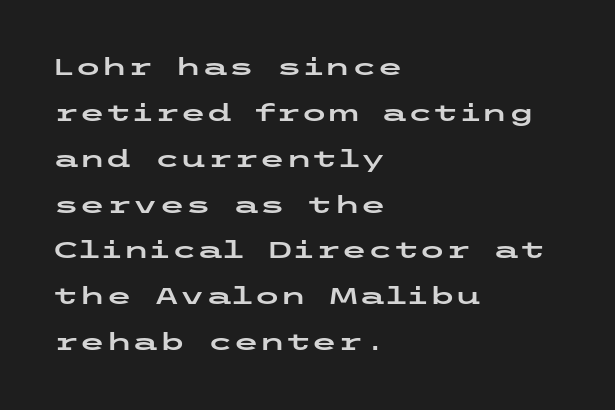
Posture: upright roman. This sample uses plain, unmodified letter spacing. The text block is weighted toward the left margin, trailing off unevenly rightward. Descenders hang freely into open space. Rows of type keep a wide berth in the vertical direction.
